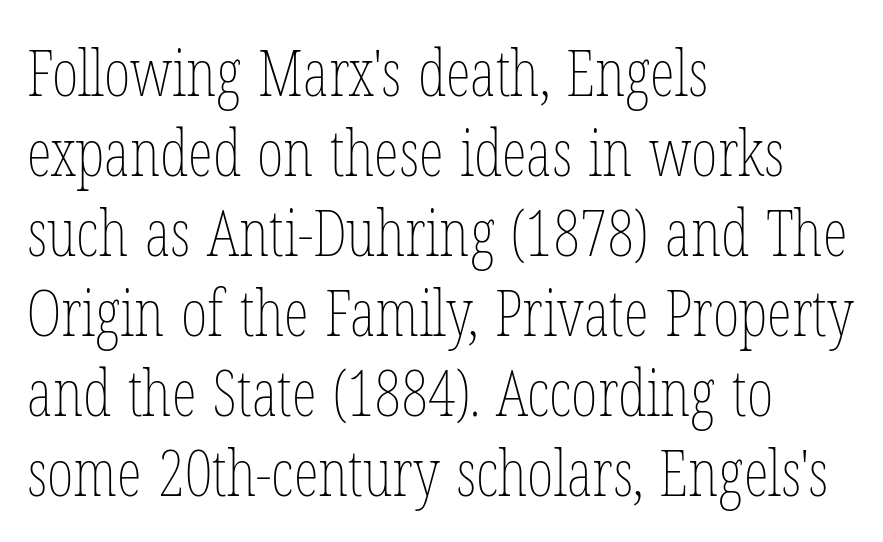
{"italic": "no", "bold": "no", "weight": "thin", "width": "condensed", "stroke_contrast": "low", "x_height": "medium", "monospaced": "no", "underline": "no", "align": "left", "line_spacing": "normal", "line_spacing_ratio": 1.25, "letter_spacing": "normal", "letter_spacing_em": 0.0, "glyph_px": 64}
